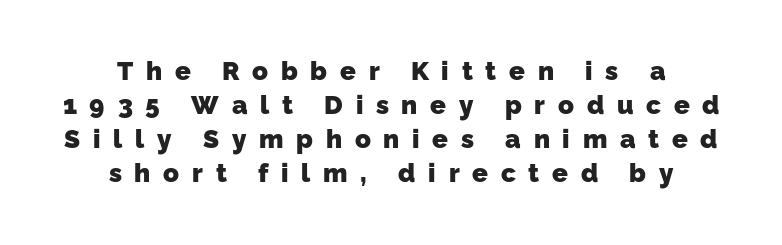
{"bold": "yes", "underline": "no", "align": "center", "line_spacing": "normal", "line_spacing_ratio": 1.31, "letter_spacing": "wide", "letter_spacing_em": 0.49, "glyph_px": 26}
